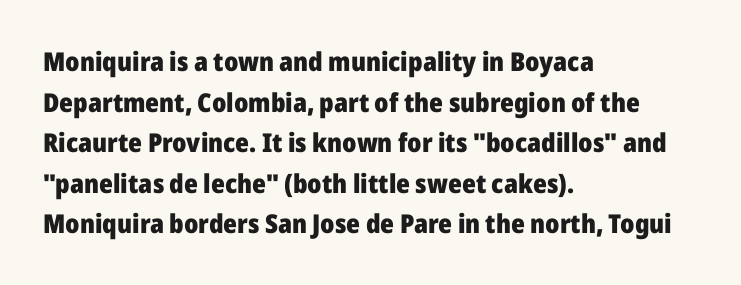
{"italic": "no", "bold": "yes", "underline": "no", "align": "left", "line_spacing": "normal", "line_spacing_ratio": 1.56, "letter_spacing": "normal", "letter_spacing_em": 0.0, "glyph_px": 26}
